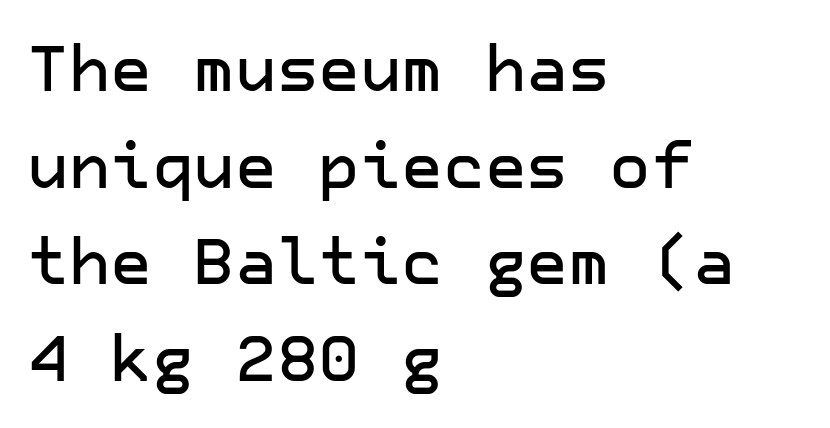
The image shows 64 px sans-serif type, upright; set left-aligned, normal line spacing (1.51x), normal letter spacing, not underlined; low stroke contrast and a medium x-height.
